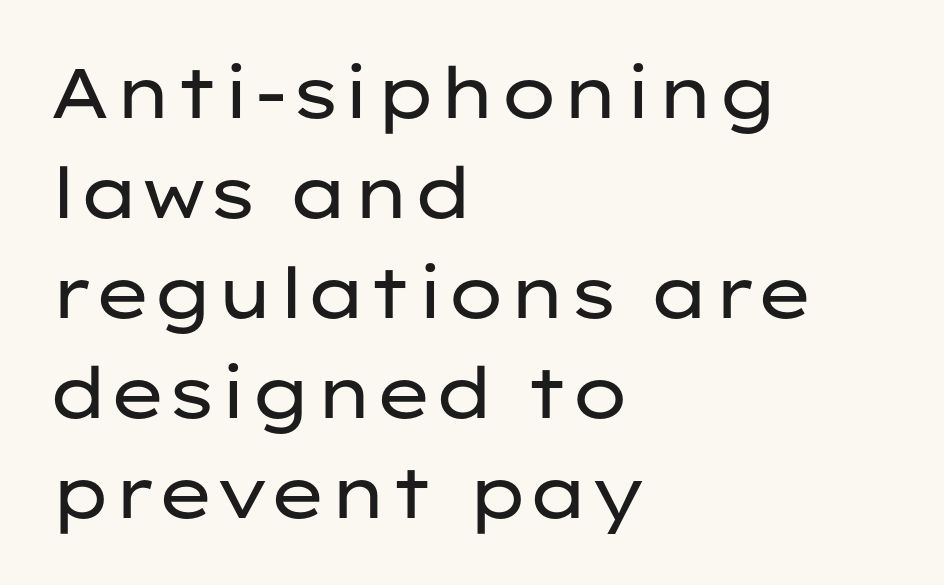
The image shows 70 px regular-weight, wide sans-serif type, upright; set left-aligned, normal line spacing (1.43x), normal letter spacing, not underlined; low stroke contrast and a medium x-height.
